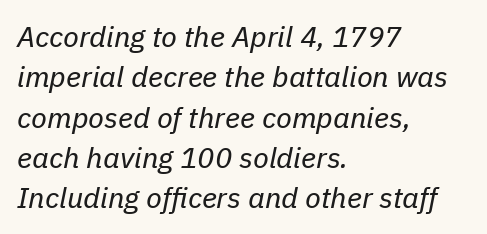
The image shows 29 px regular-weight type, italic (leaning right); set left-aligned, normal line spacing (1.39x), normal letter spacing, not underlined; low stroke contrast and a medium x-height.
